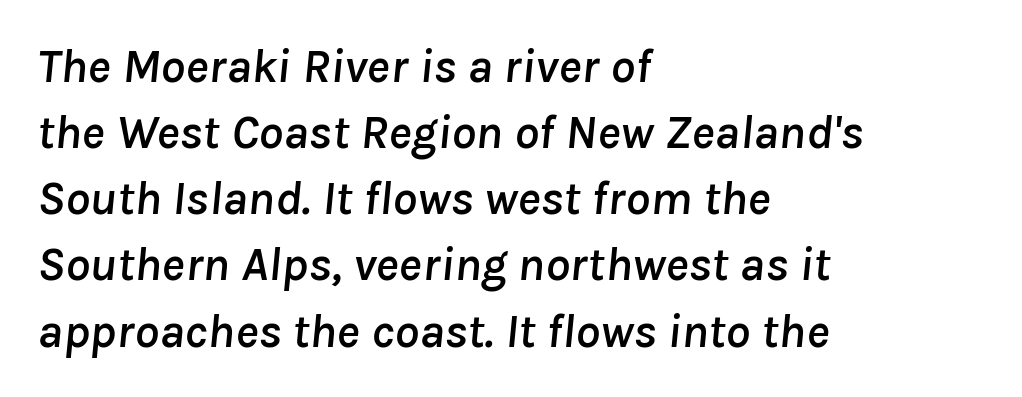
Think of a printed novel: that variable character pitch is what you see here. The lines in this sample share a left origin and differ only in where they stop. Is there much room between lines? A standard amount, neither cramped nor airy. Clear beneath every line of the passage. These lines keep a tight, regular rhythm from letter to letter.
